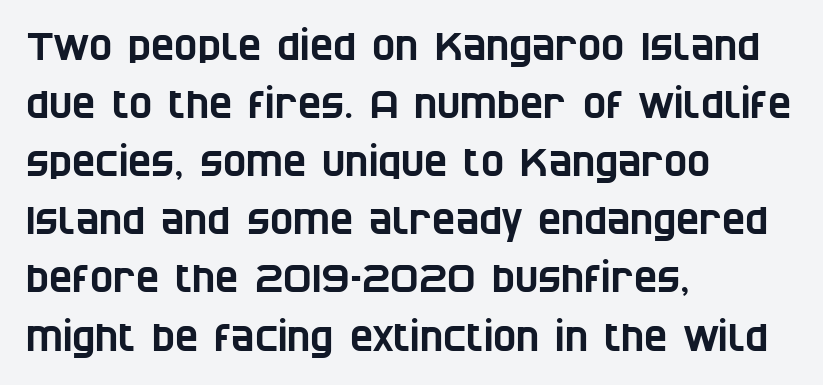
The image shows 39 px condensed sans-serif type; set left-aligned, normal line spacing (1.49x), normal letter spacing, not underlined; low stroke contrast and a large x-height.
